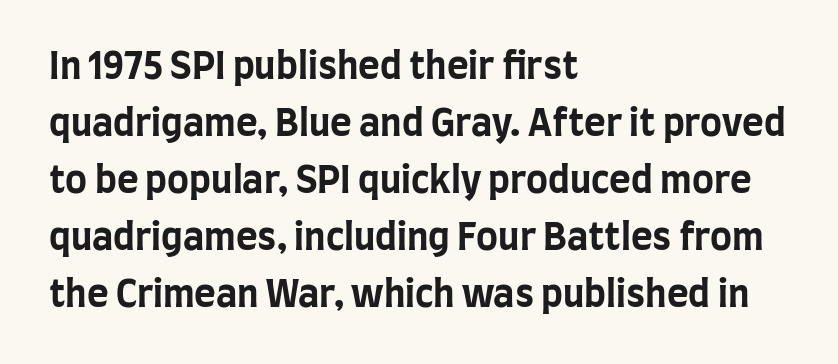
The image shows 37 px bold, condensed sans-serif type, upright; set left-aligned, normal line spacing (1.54x), normal letter spacing, not underlined; low stroke contrast and a large x-height.
